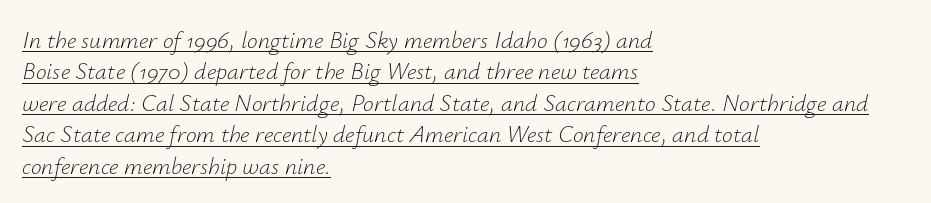
The image shows 24 px text type, italic (leaning right); set left-aligned, normal line spacing (1.31x), normal letter spacing, underlined.
